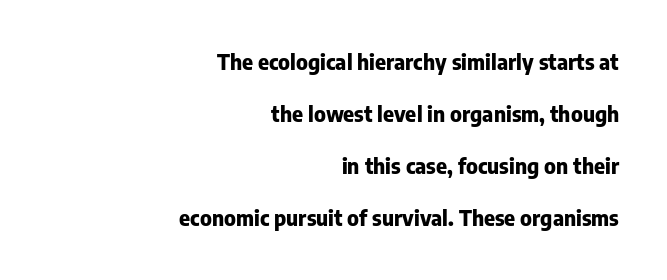
In terms of posture, this sample is upright. Loosely led — the rows are spread out. Plenty of ink on the page — the face is bold. Short note: letters normally spaced.
